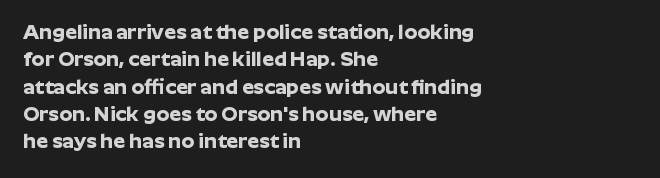
{"italic": "no", "bold": "yes", "underline": "no", "align": "left", "line_spacing": "normal", "line_spacing_ratio": 1.3, "letter_spacing": "normal", "letter_spacing_em": 0.0, "glyph_px": 21}
